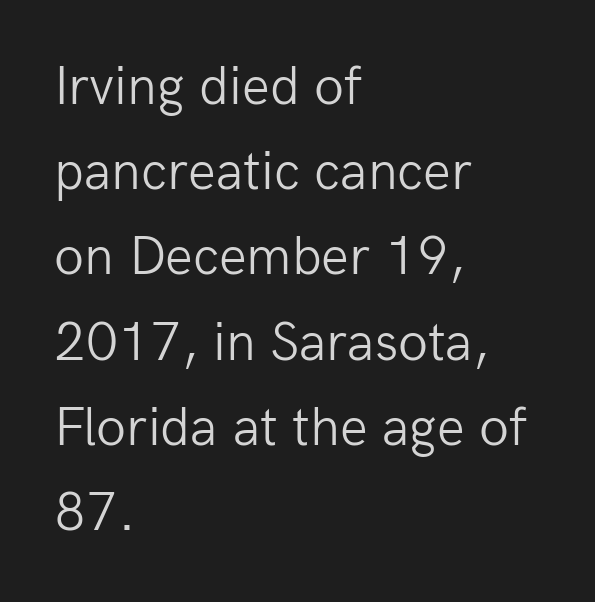
Note: no serifs on the glyphs. Descenders are the only things crossing below the line. Tracking here is standard; glyphs follow each other at the usual distance. Quick note: interline space is typical. The setting favours the left margin, as ordinary paragraphs usually do. The letterforms sit at book weight or below.
